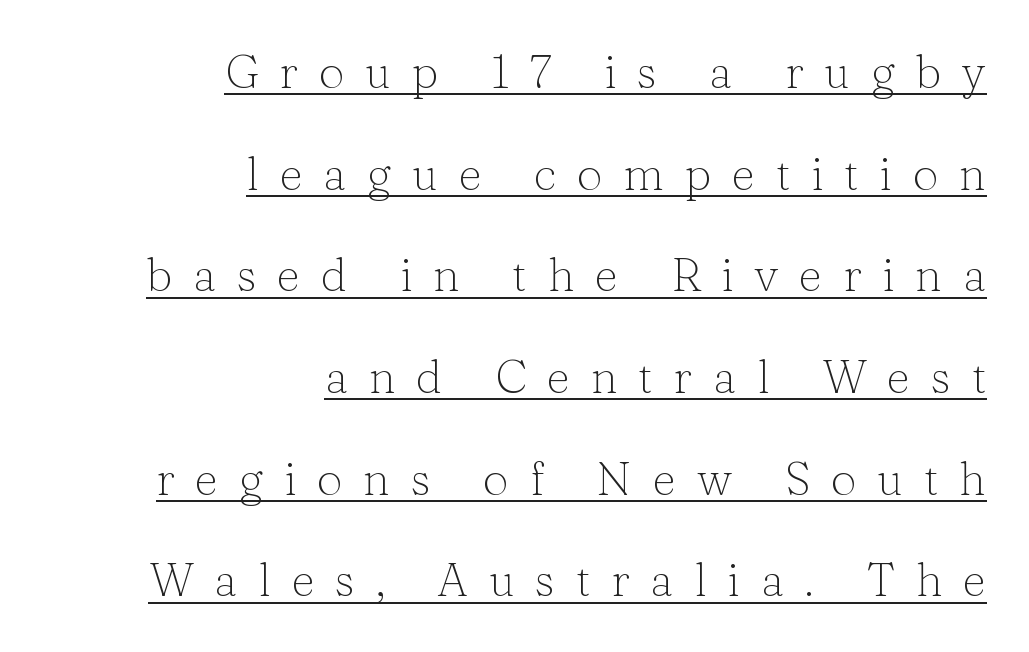
{"serif": "yes", "italic": "no", "bold": "no", "weight": "light", "width": "normal", "stroke_contrast": "low", "x_height": "medium", "monospaced": "no", "underline": "yes", "align": "right", "line_spacing": "loose", "line_spacing_ratio": 2.21, "letter_spacing": "wide", "letter_spacing_em": 0.45, "glyph_px": 46}
